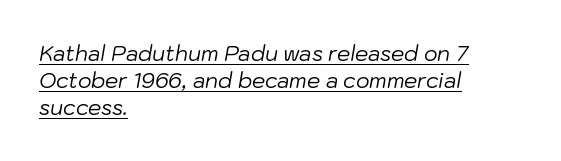
The image shows 21 px text type, italic (leaning right); set left-aligned, normal line spacing (1.29x), normal letter spacing, underlined.
